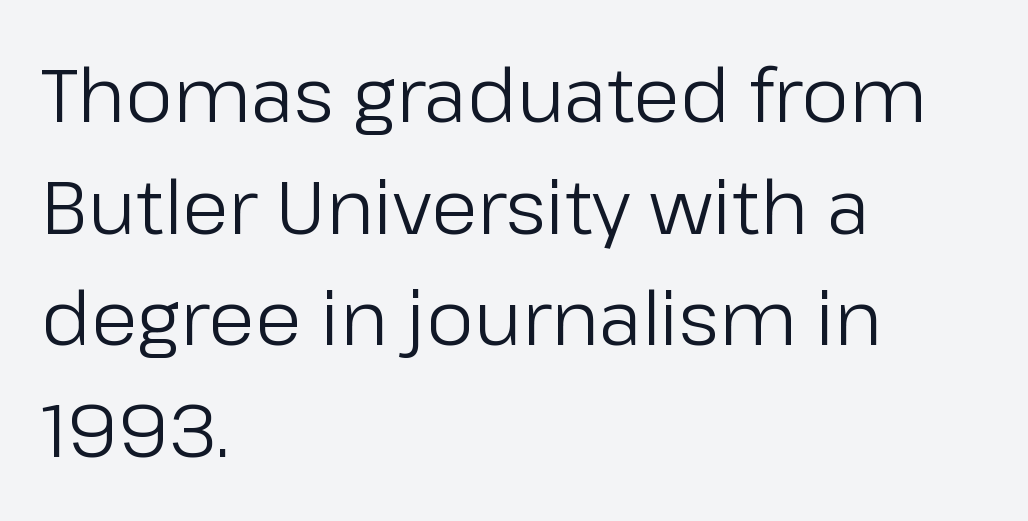
{"serif": "no", "italic": "no", "bold": "no", "weight": "regular", "width": "normal", "stroke_contrast": "low", "x_height": "medium", "monospaced": "no", "underline": "no", "align": "left", "line_spacing": "normal", "line_spacing_ratio": 1.49, "letter_spacing": "normal", "letter_spacing_em": 0.0, "glyph_px": 75}
